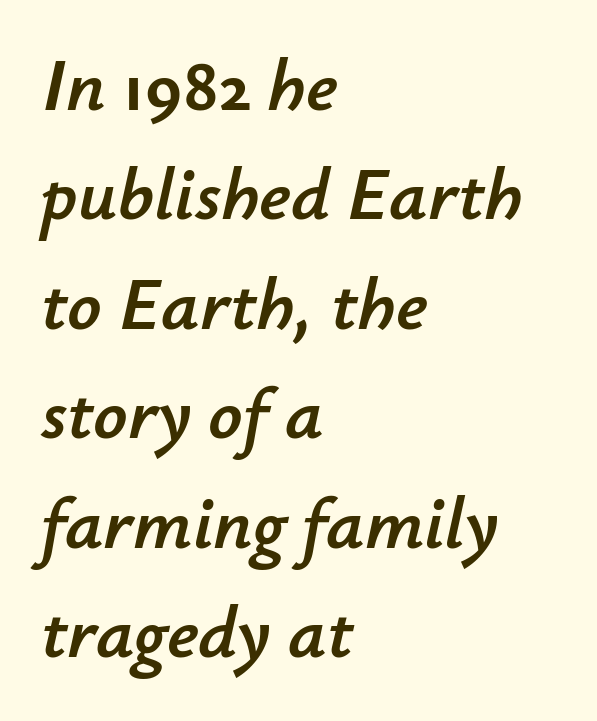
Decoration check: the copy has no underline. The passage shown is typed in a proportional face where columns would drift. A normal amount of white space separates one row of letters from the next. The letters are slanted; this is an italic face. Left-aligned paragraph, ragged on the right. Between one letter and the next there's only the usual sliver of space.
